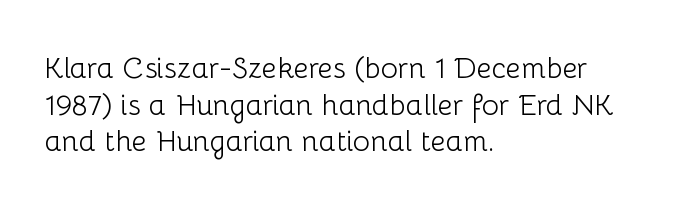
Q: Is the text bold? A: No.
Q: Is the text italic (slanted)? A: No, it is upright.
Q: Is the typeface a serif or a sans-serif typeface? A: Sans-serif.
Q: Is the text underlined? A: No.
Q: How is the paragraph aligned? A: Left-aligned.
Q: Is the spacing between letters normal or unusually wide? A: Normal.
Q: Is the spacing between lines tight, normal or loose? A: Normal.
Q: Width (condensed, normal, or wide)? A: Normal.
Q: Stroke contrast? A: Low.
Q: x-height? A: Medium.
Q: Monospaced? A: No.
